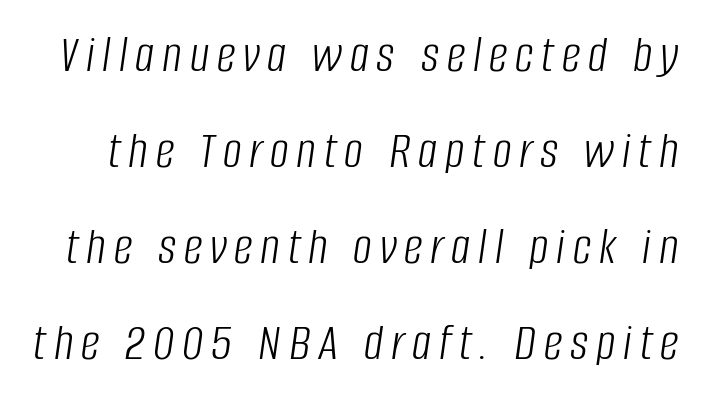
Unmarked baselines from the first word to the last. The passage shown is not bold in any degree. The axis of the letterforms is tilted away from vertical. Each letter keeps its own natural width here, so spacing adapts to shape.
